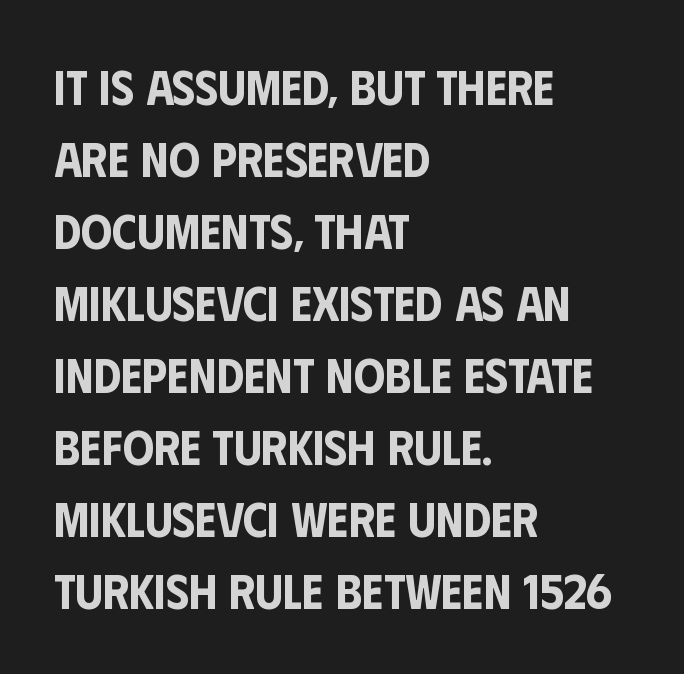
{"serif": "no", "italic": "no", "width": "condensed", "stroke_contrast": "low", "x_height": "large", "monospaced": "no", "underline": "no", "align": "left", "line_spacing": "normal", "line_spacing_ratio": 1.47, "letter_spacing": "normal", "letter_spacing_em": 0.0, "glyph_px": 49}
